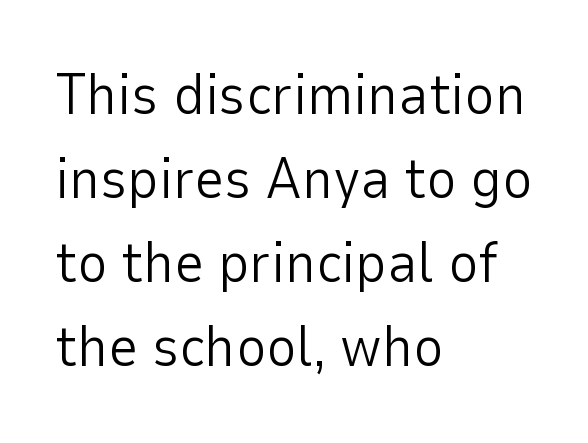
Q: Is the text bold? A: No.
Q: Is the text italic (slanted)? A: No, it is upright.
Q: Is the typeface a serif or a sans-serif typeface? A: Sans-serif.
Q: Is the text underlined? A: No.
Q: How is the paragraph aligned? A: Left-aligned.
Q: Is the spacing between letters normal or unusually wide? A: Normal.
Q: Is the spacing between lines tight, normal or loose? A: Normal.
Q: Width (condensed, normal, or wide)? A: Normal.
Q: Stroke contrast? A: Low.
Q: x-height? A: Medium.
Q: Monospaced? A: No.
